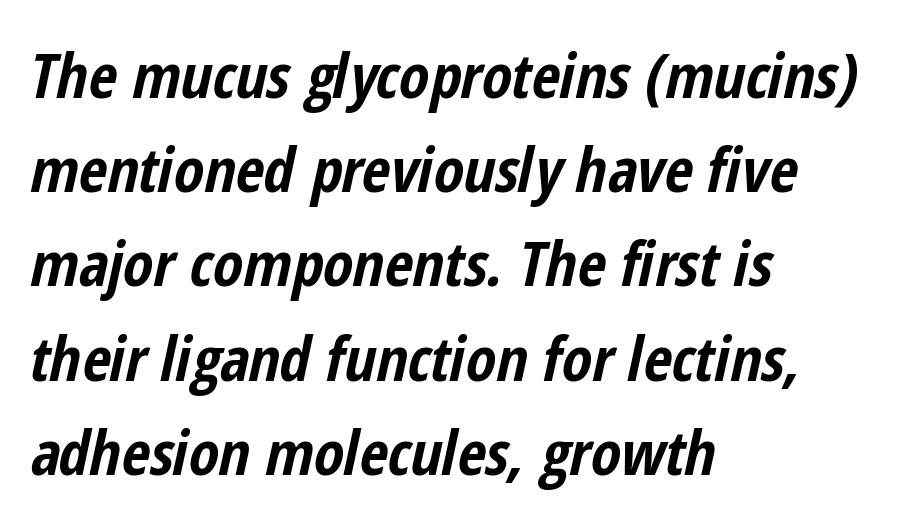
One glance says typical: line gaps are just what's usual. Anything drawn beneath the words? Only blank space. Heft: maximum for text — a bold. The axis of the letterforms is tilted away from vertical. This sample has the flowing, uneven cadence of proportional lettering.
